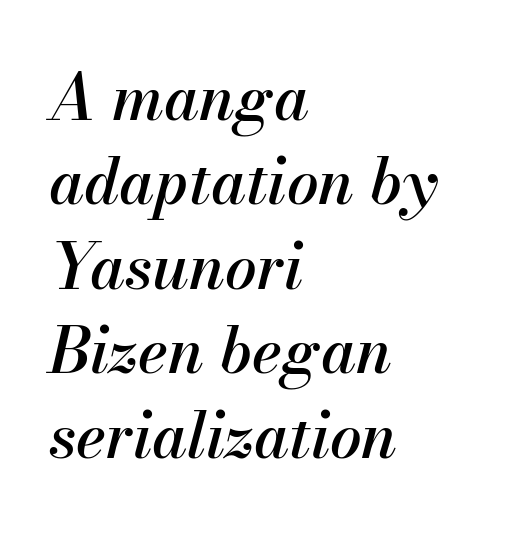
The image shows 63 px text type, italic (leaning right); set left-aligned, normal line spacing (1.34x), normal letter spacing, not underlined; medium stroke contrast and a small x-height.
